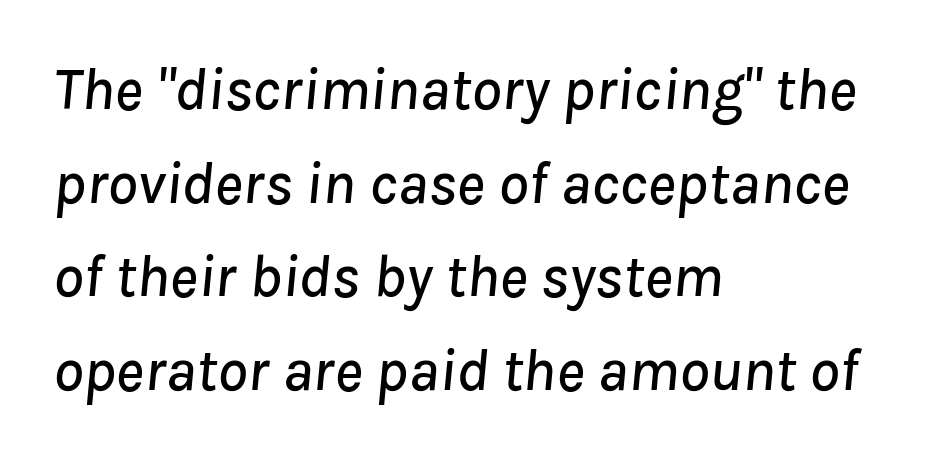
The image shows 60 px text type, italic (leaning right); set left-aligned, normal line spacing (1.56x), normal letter spacing, not underlined; low stroke contrast and a medium x-height.
